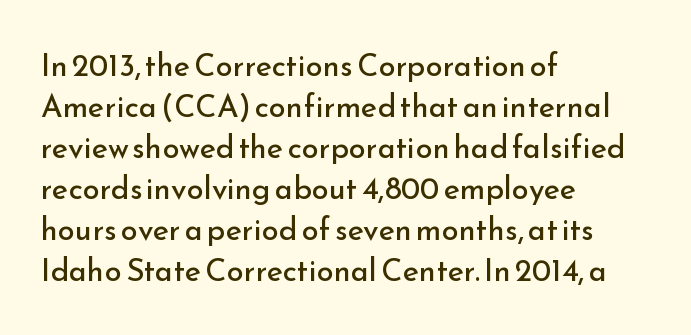
{"serif": "no", "italic": "no", "bold": "no", "weight": "regular", "width": "normal", "stroke_contrast": "low", "x_height": "small", "monospaced": "no", "underline": "no", "align": "left", "line_spacing": "normal", "line_spacing_ratio": 1.32, "letter_spacing": "normal", "letter_spacing_em": 0.0, "glyph_px": 31}
